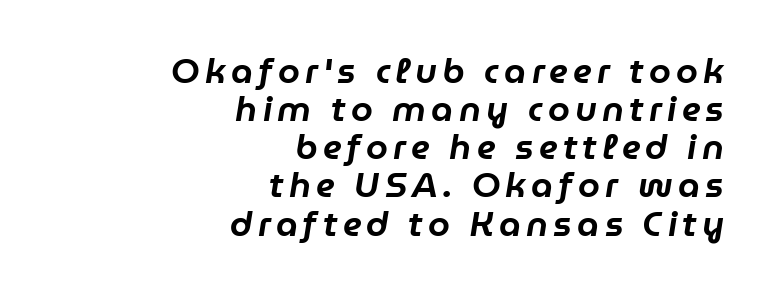
{"italic": "yes", "lean": "right", "slant_degrees": 9, "width": "normal", "stroke_contrast": "low", "x_height": "medium", "monospaced": "no", "underline": "no", "align": "right", "line_spacing": "tight", "line_spacing_ratio": 1.09, "glyph_px": 35}
